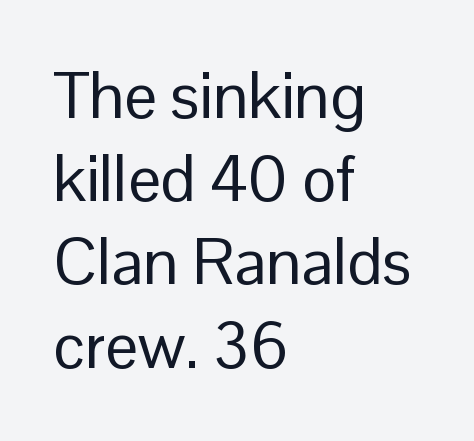
Glance below the letters and you will spot only blank space. Where is the straight margin? On the left. The letters advance in unequal steps, a hallmark of proportional type. Rows of type keep a routine distance in the vertical direction. Vertical stems look standard width or narrower in stroke. Tall strokes in this sample are plumb rather than angled.
